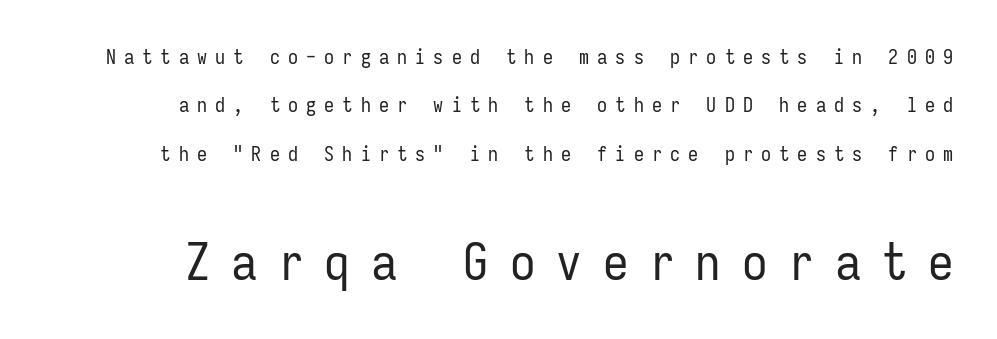
The image shows 51 px regular-weight, condensed sans-serif type, upright, monospaced; set loose line spacing (2.42x), unusually wide letter spacing (+0.41 em), not underlined; the second (bottom) block is 2.55x larger; low stroke contrast and a medium x-height.
